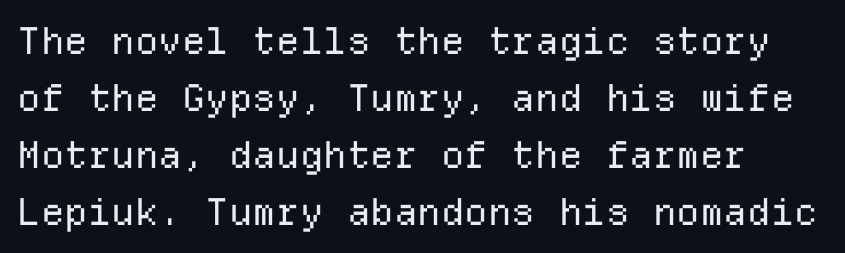
Q: Is the text bold? A: No.
Q: Is the text italic (slanted)? A: No, it is upright.
Q: Is the typeface a serif or a sans-serif typeface? A: Sans-serif.
Q: Is the text underlined? A: No.
Q: Is the spacing between letters normal or unusually wide? A: Normal.
Q: Is the spacing between lines tight, normal or loose? A: Normal.
Q: Width (condensed, normal, or wide)? A: Normal.
Q: Stroke contrast? A: Low.
Q: x-height? A: Medium.
Q: Monospaced? A: Yes.
